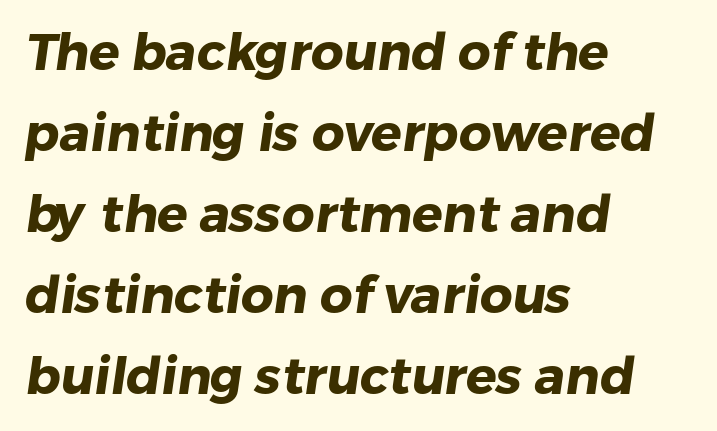
Q: Is the text bold? A: Yes.
Q: Is the typeface a serif or a sans-serif typeface? A: Sans-serif.
Q: Is the text underlined? A: No.
Q: How is the paragraph aligned? A: Left-aligned.
Q: Is the spacing between letters normal or unusually wide? A: Normal.
Q: Is the spacing between lines tight, normal or loose? A: Normal.
Q: Width (condensed, normal, or wide)? A: Normal.
Q: Stroke contrast? A: Low.
Q: x-height? A: Medium.
Q: Monospaced? A: No.
